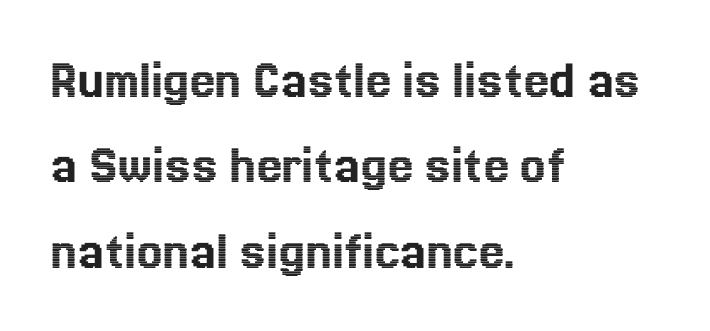
Q: Is the text italic (slanted)? A: No, it is upright.
Q: Is the text underlined? A: No.
Q: How is the paragraph aligned? A: Left-aligned.
Q: Is the spacing between letters normal or unusually wide? A: Normal.
Q: Is the spacing between lines tight, normal or loose? A: Normal.
Q: Width (condensed, normal, or wide)? A: Normal.
Q: x-height? A: Medium.
Q: Monospaced? A: No.
